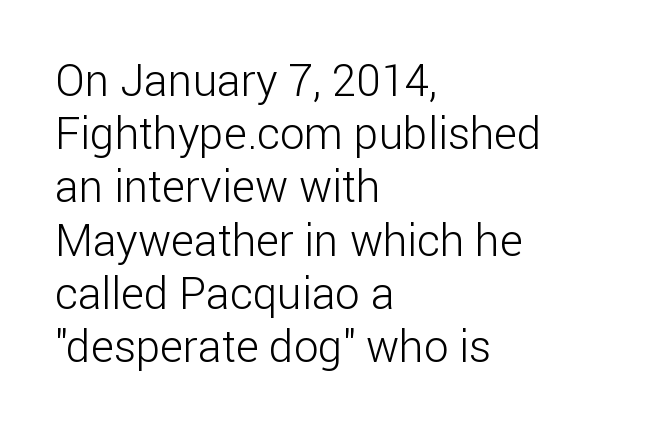
Q: Is the text bold? A: No.
Q: Is the text italic (slanted)? A: No, it is upright.
Q: Is the typeface a serif or a sans-serif typeface? A: Sans-serif.
Q: Is the text underlined? A: No.
Q: How is the paragraph aligned? A: Left-aligned.
Q: Is the spacing between letters normal or unusually wide? A: Normal.
Q: Width (condensed, normal, or wide)? A: Normal.
Q: Stroke contrast? A: Low.
Q: x-height? A: Medium.
Q: Monospaced? A: No.
